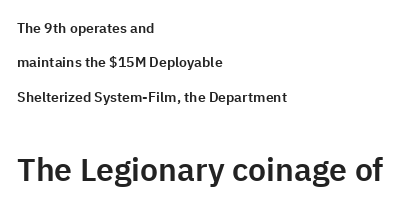
{"serif": "no", "italic": "no", "width": "normal", "stroke_contrast": "low", "x_height": "medium", "monospaced": "no", "underline": "no", "align": "left", "line_spacing": "loose", "line_spacing_ratio": 2.46, "letter_spacing": "normal", "letter_spacing_em": 0.0, "larger_block": "second", "size_ratio": 2.29, "glyph_px": 32}
